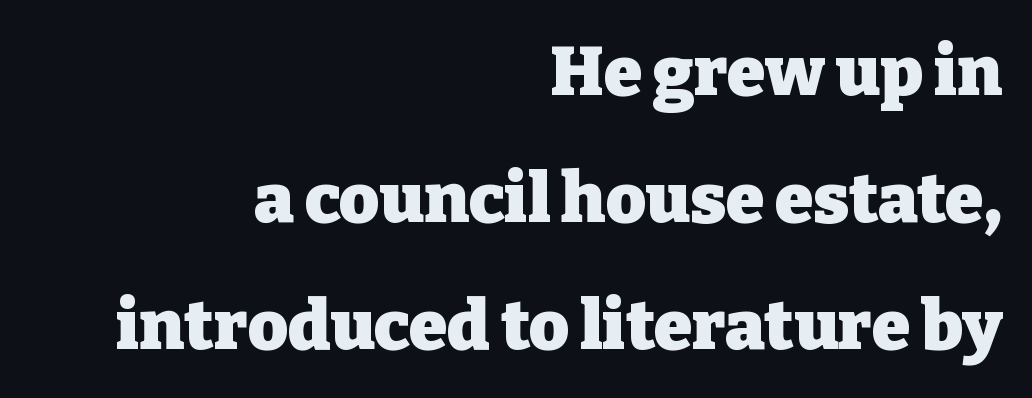
Spacing verdict: proportional, widths tailored to each character. Which margin do the lines hug? The right one — the left edge is uneven. The zone under the glyphs is completely vacant. Every character sits straight up, as roman type does. Type style note: has serifs. There is no visible air inserted between adjacent glyphs.
